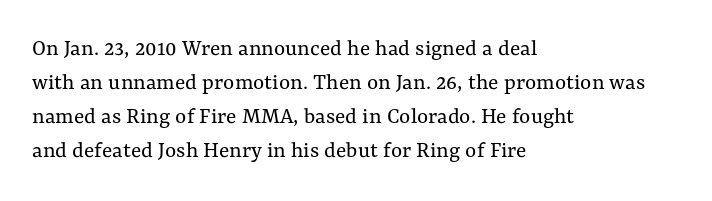
Just letters on the line, the space beneath them empty. The lines sit at an ordinary, default distance from one another. Reading down the block, your eye returns to a fixed left position each line. Think standard paragraph weight, or any step lighter than that.
